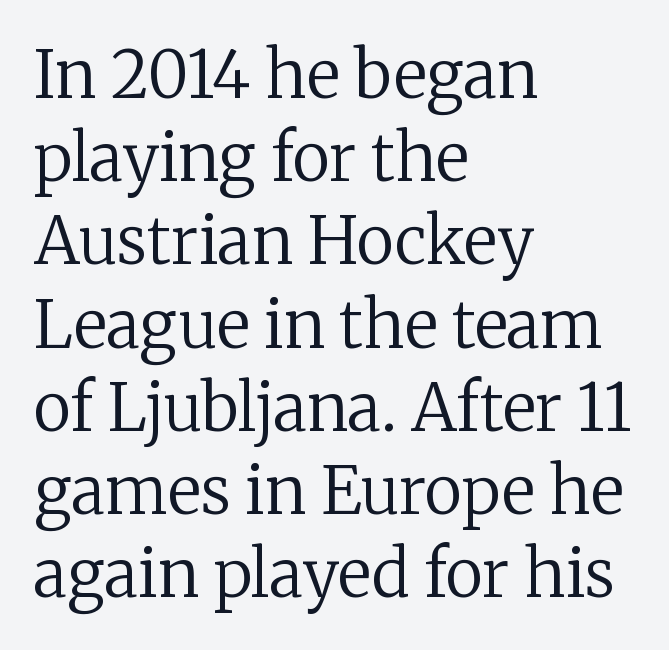
{"serif": "yes", "italic": "no", "bold": "no", "weight": "regular", "width": "normal", "stroke_contrast": "low", "x_height": "medium", "monospaced": "no", "underline": "no", "align": "left", "line_spacing": "normal", "line_spacing_ratio": 1.28, "letter_spacing": "normal", "letter_spacing_em": 0.0, "glyph_px": 65}
